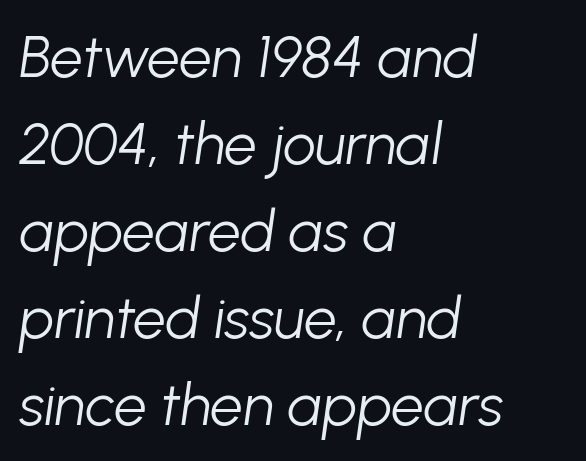
The image shows 58 px light type, italic (leaning right); set left-aligned, normal line spacing (1.5x), normal letter spacing, not underlined; low stroke contrast and a medium x-height.
